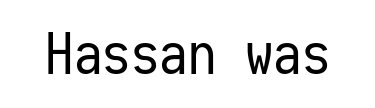
The image shows 57 px regular-weight, condensed sans-serif type, upright, monospaced; set normal letter spacing, not underlined; low stroke contrast and a medium x-height.
